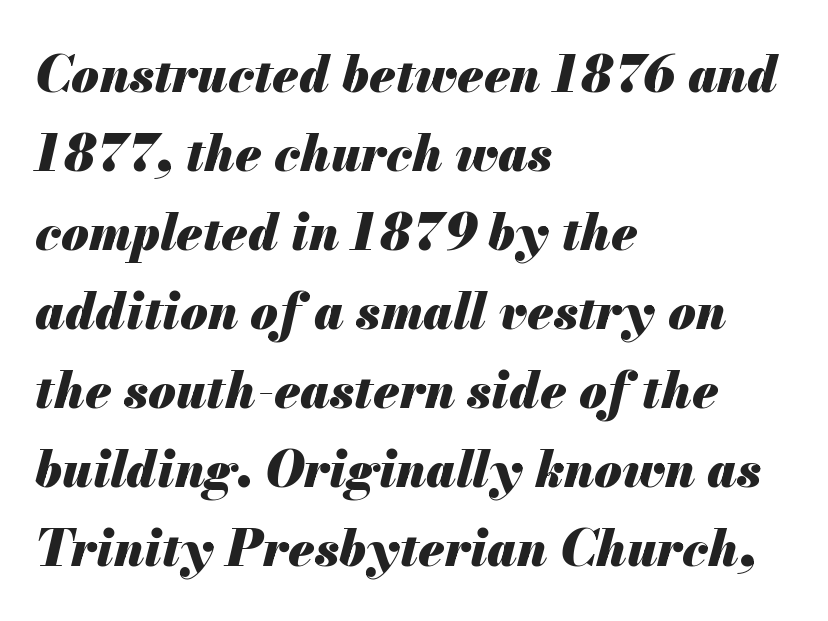
Q: Is the text bold? A: Yes.
Q: Is the text italic (slanted)? A: Yes, it leans right by about 13 degrees.
Q: Is the text underlined? A: No.
Q: How is the paragraph aligned? A: Left-aligned.
Q: Is the spacing between letters normal or unusually wide? A: Normal.
Q: Is the spacing between lines tight, normal or loose? A: Normal.
Q: Width (condensed, normal, or wide)? A: Normal.
Q: Stroke contrast? A: Medium.
Q: x-height? A: Small.
Q: Monospaced? A: No.
